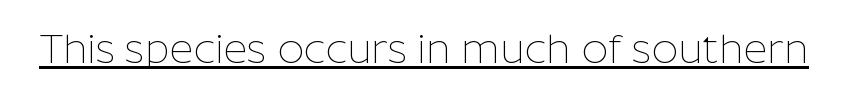
{"serif": "no", "italic": "no", "bold": "no", "weight": "thin", "width": "normal", "stroke_contrast": "low", "x_height": "medium", "monospaced": "no", "underline": "yes", "letter_spacing": "normal", "letter_spacing_em": 0.0, "glyph_px": 41}
